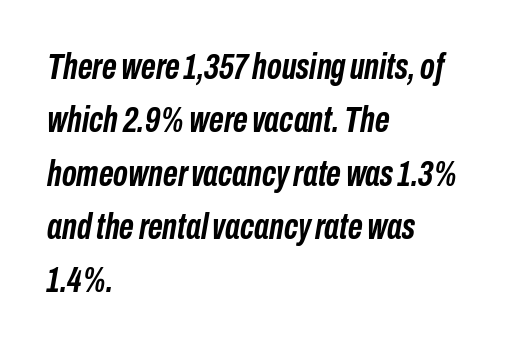
The image shows 36 px semibold, condensed type, italic (leaning right); set left-aligned, normal line spacing (1.48x), normal letter spacing, not underlined; low stroke contrast and a medium x-height.
